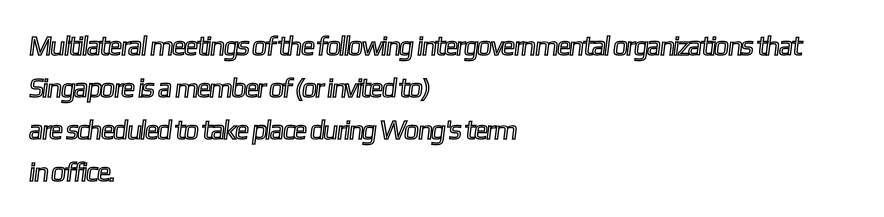
Q: Is the text underlined? A: No.
Q: How is the paragraph aligned? A: Left-aligned.
Q: Is the spacing between letters normal or unusually wide? A: Normal.
Q: Is the spacing between lines tight, normal or loose? A: Normal.
